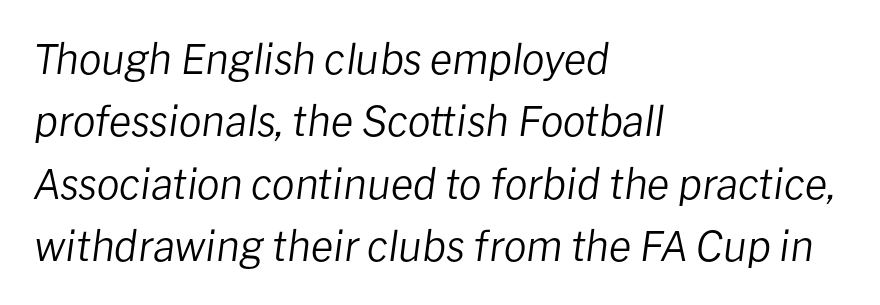
Successive baselines arrive at the customary interval. Varying glyph widths throughout — classic text-font behaviour. Casual observation: everything's shoved over to the left. Anything drawn beneath the words? Only blank space. There's an unmistakable incline to the writing here. In terms of letterspacing, this is plain default setting.
